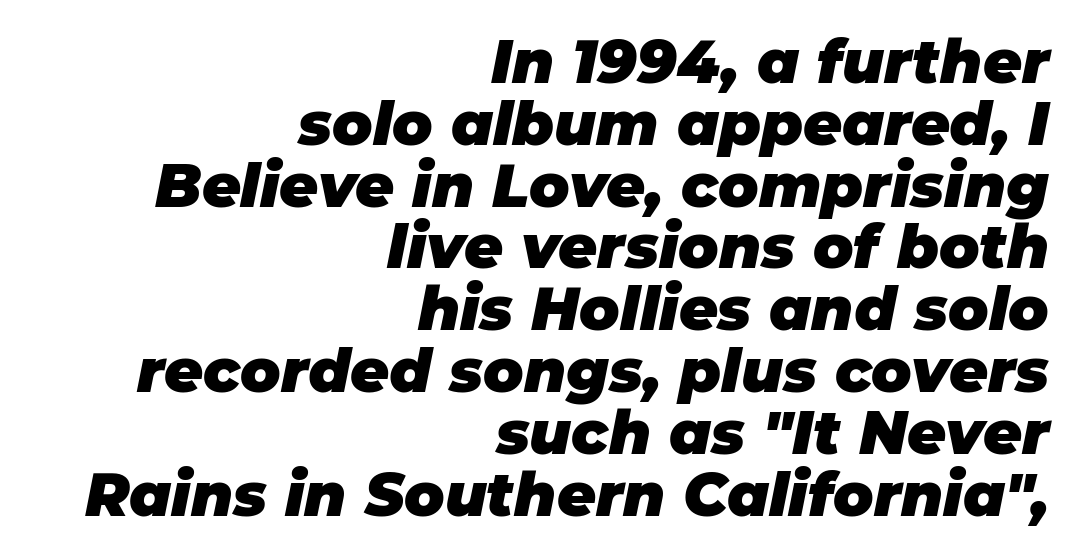
Q: Is the text bold? A: Yes.
Q: Is the text italic (slanted)? A: Yes, it leans right by about 11 degrees.
Q: Is the text underlined? A: No.
Q: How is the paragraph aligned? A: Right-aligned.
Q: Is the spacing between letters normal or unusually wide? A: Normal.
Q: Is the spacing between lines tight, normal or loose? A: Tight.
Q: Width (condensed, normal, or wide)? A: Normal.
Q: Stroke contrast? A: Low.
Q: x-height? A: Large.
Q: Monospaced? A: No.
